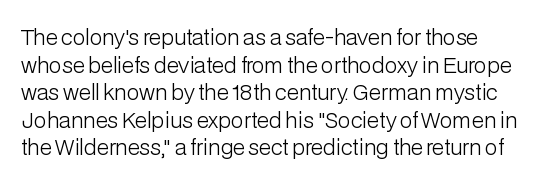
Teacher's note: observe the even left margin — that is flush-left alignment. The line texture is even and compact thanks to regular tracking. The lettering stays uniformly vertical, giving the passage a roman look. The baseline area is clear.
